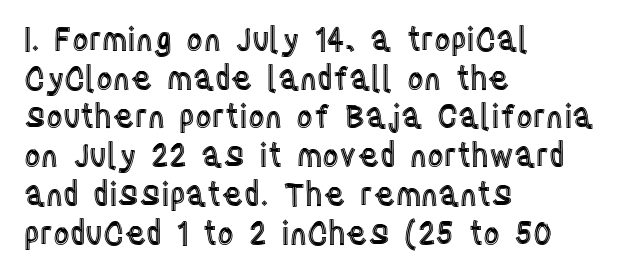
{"italic": "no", "width": "condensed", "x_height": "large", "monospaced": "no", "underline": "no", "align": "left", "line_spacing_ratio": 1.21, "letter_spacing": "normal", "letter_spacing_em": 0.0, "glyph_px": 32}
